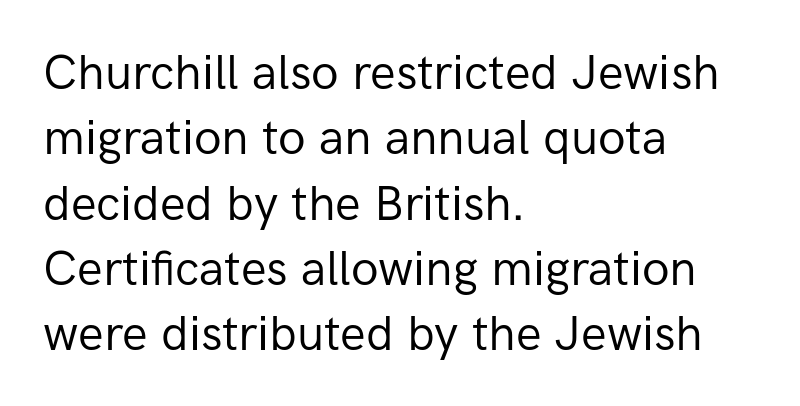
The rows are spaced the way most documents space them. The words here are not underlined. Does the type have serifs? No, each stem ends abruptly. The letters advance in unequal steps, a hallmark of proportional type. No extra ink here — the face is not bold.
